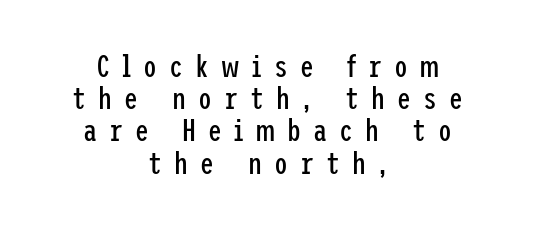
{"serif": "no", "italic": "no", "bold": "no", "weight": "regular", "width": "condensed", "stroke_contrast": "low", "x_height": "medium", "underline": "no", "align": "center", "line_spacing": "tight", "line_spacing_ratio": 1.04, "letter_spacing": "wide", "letter_spacing_em": 0.39, "glyph_px": 31}
